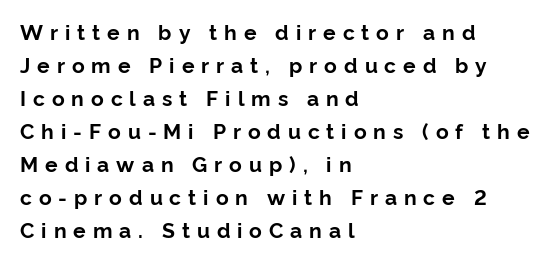
The image shows 21 px bold type, upright; set left-aligned, normal line spacing (1.57x), unusually wide letter spacing (+0.33 em), not underlined.
